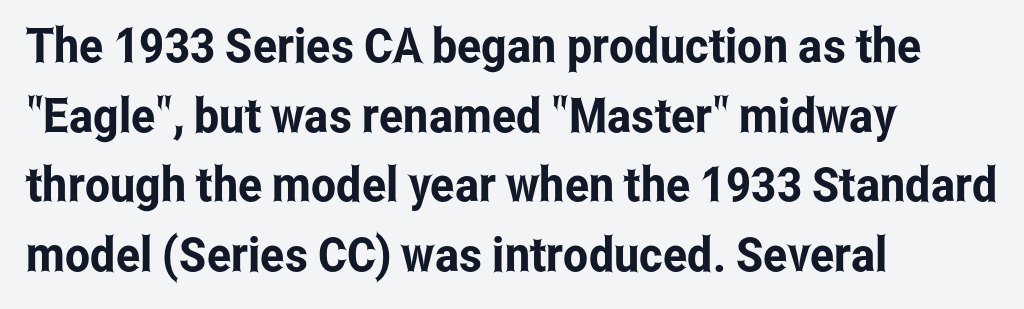
Beneath every word, the page is bare. This is roman type, the default non-slanted kind. Nothing unusual about the tracking: characters are spaced as the font intends. Typeset ragged right — the left edge is the straight one.
